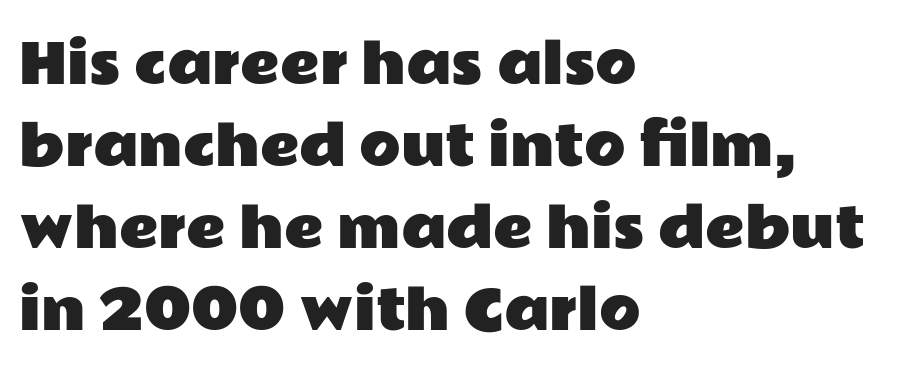
{"serif": "no", "italic": "no", "width": "wide", "stroke_contrast": "low", "x_height": "medium", "monospaced": "no", "underline": "no", "align": "left", "line_spacing": "normal", "line_spacing_ratio": 1.52, "letter_spacing": "normal", "letter_spacing_em": 0.0, "glyph_px": 54}
